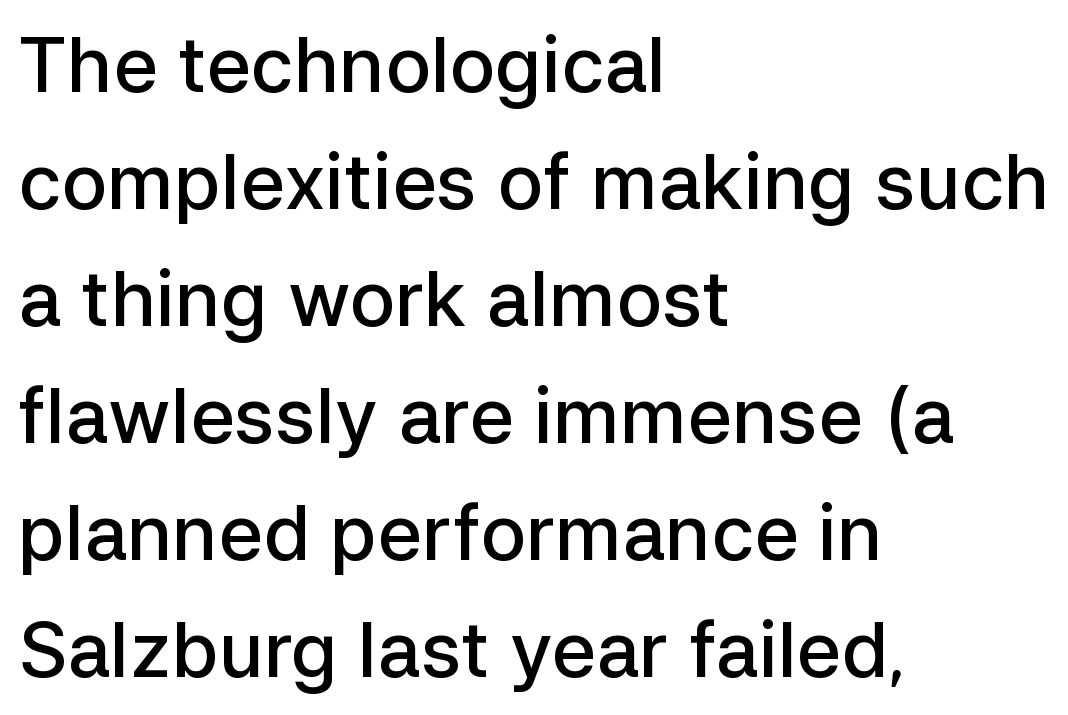
The image shows 76 px semibold sans-serif type, upright; set left-aligned, normal line spacing (1.54x), normal letter spacing, not underlined; low stroke contrast and a medium x-height.
